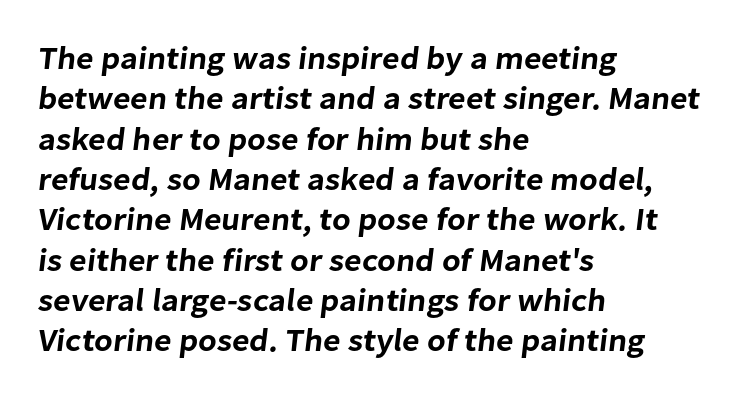
Teacher's note: observe the even left margin — that is flush-left alignment. The gaps between neighbouring characters are ordinary and unremarkable. Observe the absence of serifs on each vertical stroke in this sample. Line spacing here is normal. Each letter keeps its own natural width here, so spacing adapts to shape.
